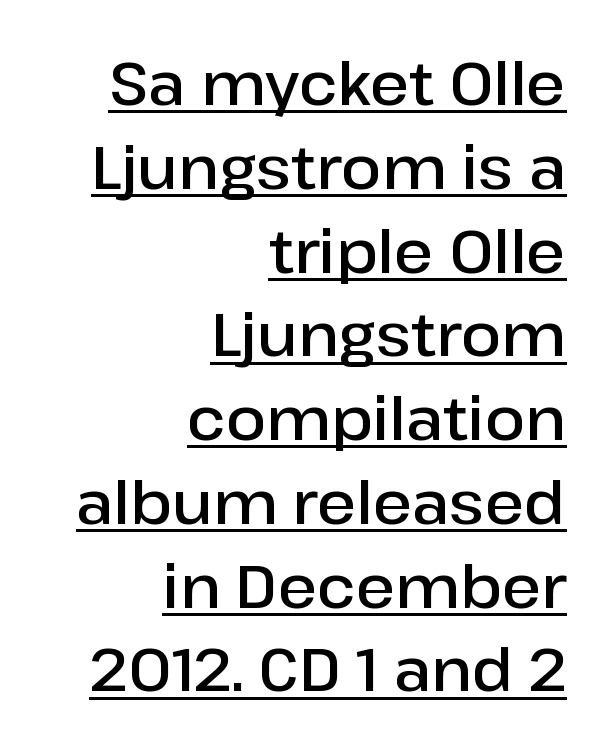
The image shows 59 px semibold sans-serif type, upright; set right-aligned, normal line spacing (1.42x), normal letter spacing, underlined; low stroke contrast and a medium x-height.
